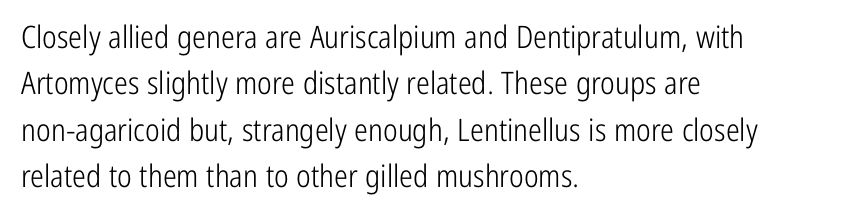
{"serif": "no", "italic": "no", "bold": "no", "weight": "light", "width": "condensed", "stroke_contrast": "low", "x_height": "medium", "monospaced": "no", "underline": "no", "align": "left", "line_spacing": "normal", "line_spacing_ratio": 1.5, "letter_spacing": "normal", "letter_spacing_em": 0.0, "glyph_px": 31}
